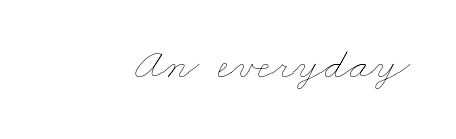
{"bold": "no", "weight": "thin", "width": "wide", "stroke_contrast": "low", "x_height": "small", "monospaced": "no", "underline": "no", "letter_spacing": "normal", "letter_spacing_em": 0.0, "glyph_px": 46}
